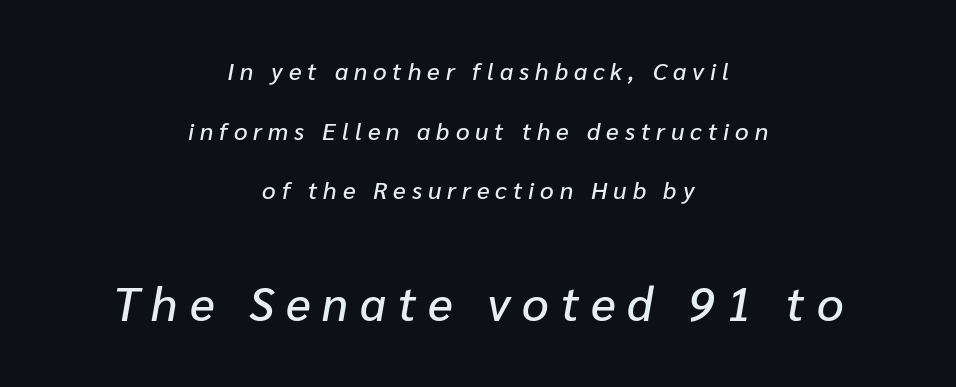
Letter spacing: wide. The emphasis by scale lands on block number two, below. Each letter keeps its own natural width here, so spacing adapts to shape. Regarding leading, the lines here are spaced well apart. The lines in this sample share a center point and differ in where they start and stop.
